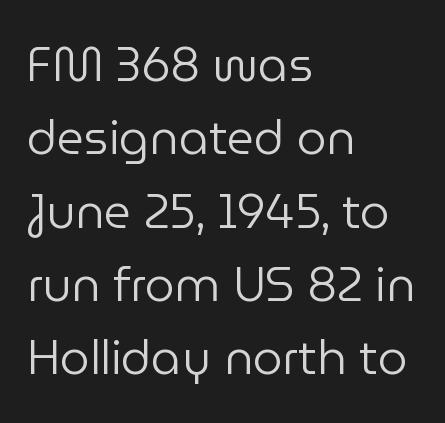
{"serif": "no", "italic": "no", "bold": "no", "weight": "regular", "width": "normal", "stroke_contrast": "low", "x_height": "medium", "monospaced": "no", "underline": "no", "align": "left", "line_spacing": "normal", "line_spacing_ratio": 1.56, "letter_spacing": "normal", "letter_spacing_em": 0.0, "glyph_px": 47}
